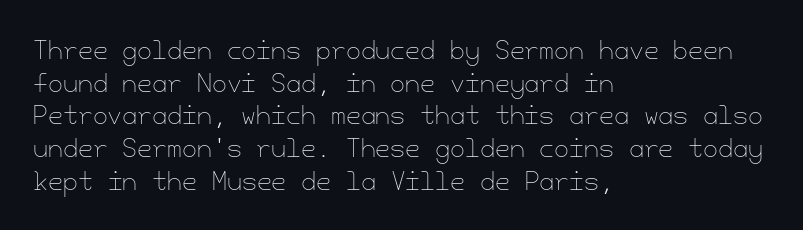
Plain, unruled lines of type. Ordinary non-slanted type is in use. Does extra space separate the letters? No, they use regular spacing. This is not heavy type; no bold has been used. These lines sit exactly where default settings would place them. Reading down the block, your eye returns to a fixed left position each line.
